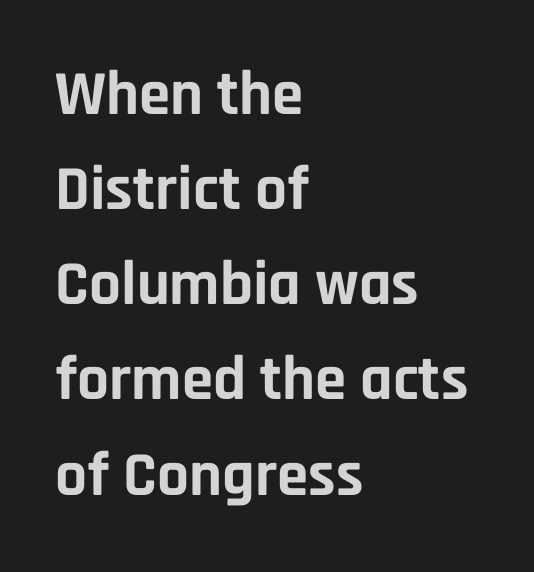
The image shows 63 px bold sans-serif type, upright; set left-aligned, normal line spacing (1.51x), normal letter spacing, not underlined; low stroke contrast and a large x-height.
